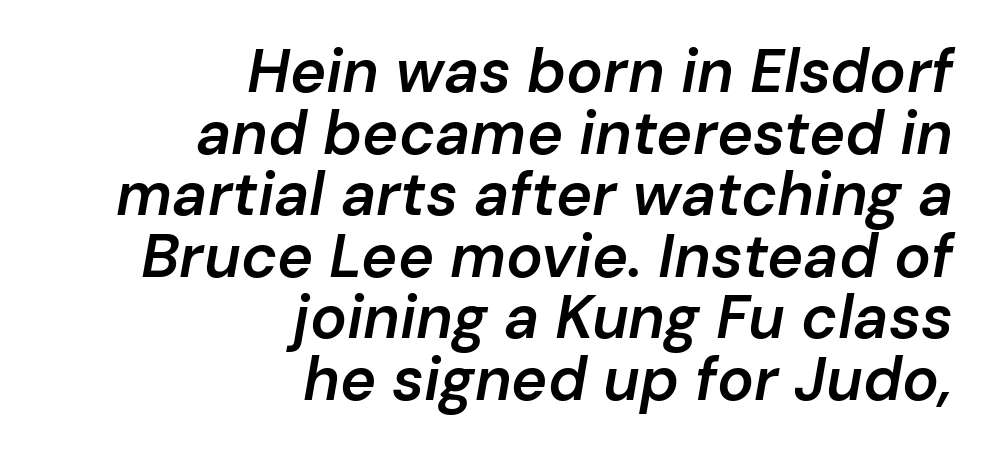
Q: Is the text bold? A: Semi-bold.
Q: Is the text italic (slanted)? A: Yes, it leans right by about 10 degrees.
Q: Is the text underlined? A: No.
Q: How is the paragraph aligned? A: Right-aligned.
Q: Is the spacing between letters normal or unusually wide? A: Normal.
Q: Is the spacing between lines tight, normal or loose? A: Tight.
Q: Width (condensed, normal, or wide)? A: Normal.
Q: Stroke contrast? A: Low.
Q: x-height? A: Medium.
Q: Monospaced? A: No.
